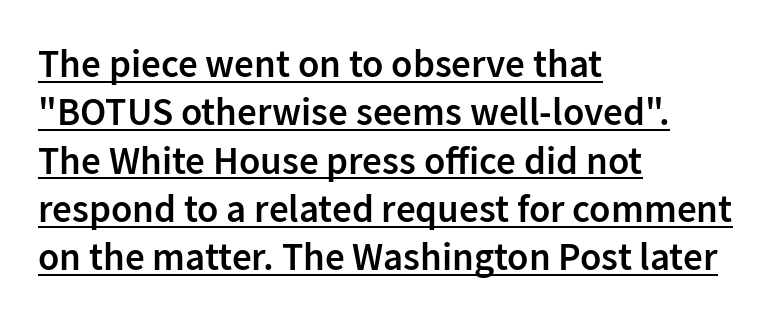
Quick note: not italic, upright. Words appear dense and cohesive because spacing is normal. Caption: multi-line text, flush left, ragged right. Each letter keeps its own natural width here, so spacing adapts to shape.
